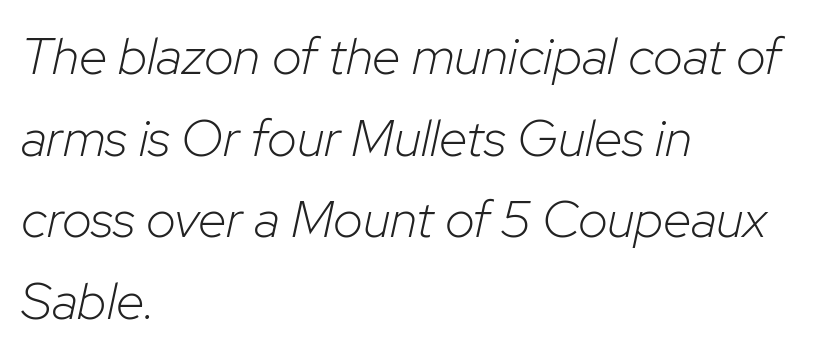
{"italic": "yes", "lean": "right", "slant_degrees": 12, "bold": "no", "weight": "light", "width": "normal", "stroke_contrast": "low", "x_height": "medium", "monospaced": "no", "underline": "no", "align": "left", "line_spacing": "normal", "line_spacing_ratio": 1.57, "letter_spacing": "normal", "letter_spacing_em": 0.0, "glyph_px": 52}
